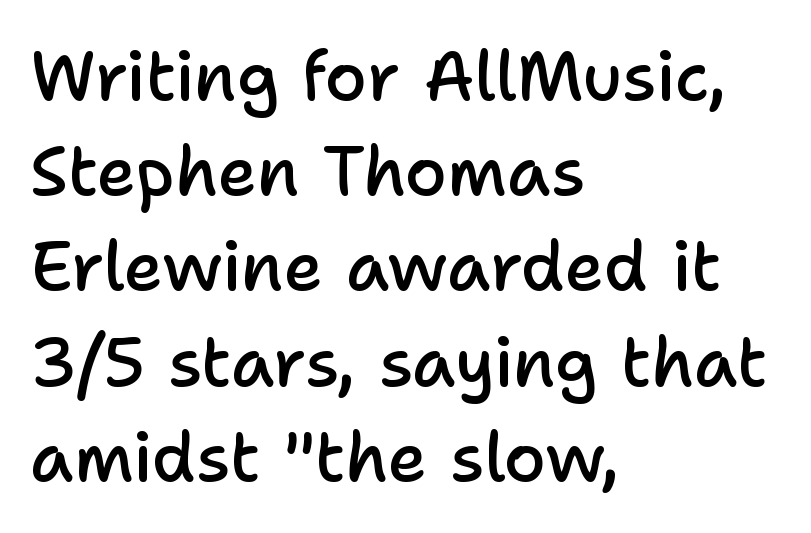
This rendering uses left alignment, leaving the right contour irregular. The typesetting leans somewhat heavy: a semibold. Letterform terminals end flat and unadorned throughout the passage. Every character sits straight up, as roman type does. What stands out about the letter spacing? Nothing — it is the standard amount. This sample has the flowing, uneven cadence of proportional lettering.
